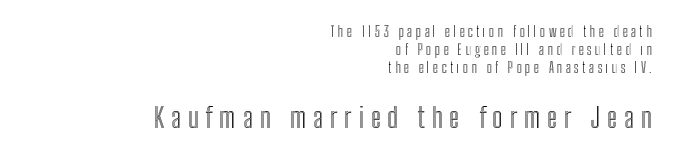
Q: Is the text italic (slanted)? A: No, it is upright.
Q: Is the text underlined? A: No.
Q: How is the paragraph aligned? A: Right-aligned.
Q: Is the spacing between letters normal or unusually wide? A: Unusually wide.
Q: Is the spacing between lines tight, normal or loose? A: Normal.
Q: Which block of text is set in a larger size, the first (top) or the second (bottom)? A: The second (bottom) one.
Q: Width (condensed, normal, or wide)? A: Condensed.
Q: x-height? A: Medium.
Q: Monospaced? A: No.
